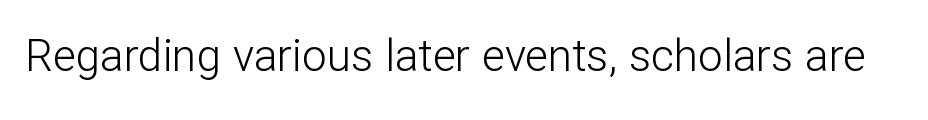
Q: Is the text bold? A: No.
Q: Is the text italic (slanted)? A: No, it is upright.
Q: Is the typeface a serif or a sans-serif typeface? A: Sans-serif.
Q: Is the text underlined? A: No.
Q: Is the spacing between letters normal or unusually wide? A: Normal.
Q: Width (condensed, normal, or wide)? A: Normal.
Q: Stroke contrast? A: Low.
Q: x-height? A: Medium.
Q: Monospaced? A: No.
